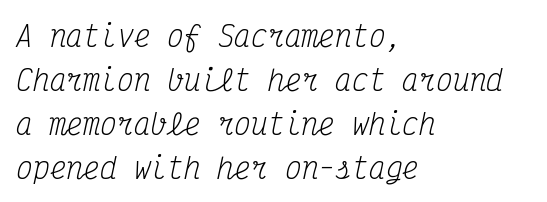
{"serif": "yes", "italic": "yes", "lean": "right", "slant_degrees": 12, "bold": "no", "weight": "regular", "width": "condensed", "stroke_contrast": "medium", "x_height": "medium", "monospaced": "yes", "underline": "no", "align": "left", "line_spacing": "normal", "line_spacing_ratio": 1.57, "letter_spacing": "normal", "letter_spacing_em": 0.0, "glyph_px": 28}
